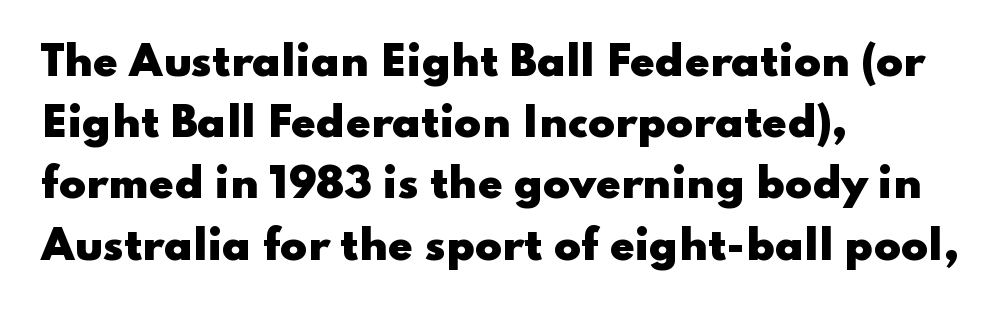
The image shows 40 px heavy, wide sans-serif type, upright; set left-aligned, normal line spacing (1.53x), normal letter spacing, not underlined; low stroke contrast and a small x-height.
